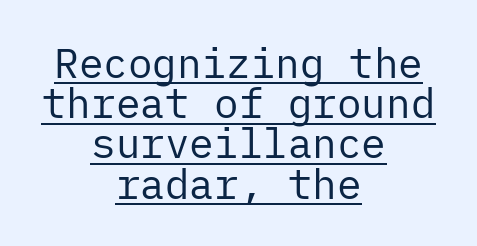
The image shows 41 px regular-weight sans-serif type, upright; set centered, tight line spacing (0.98x), normal letter spacing, underlined; low stroke contrast and a medium x-height.
